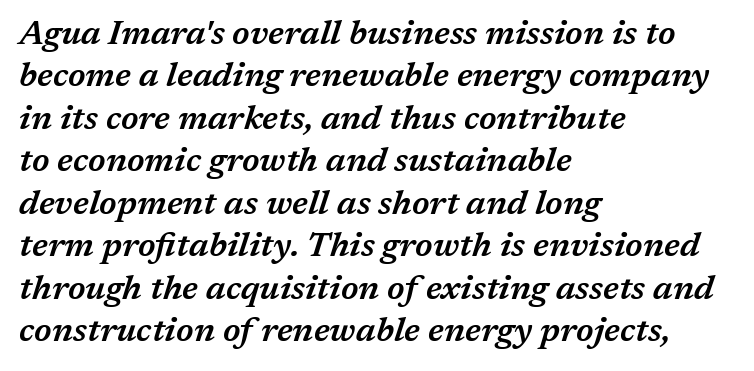
Q: Is the text bold? A: Semi-bold.
Q: Is the text italic (slanted)? A: Yes, it leans right by about 17 degrees.
Q: Is the text underlined? A: No.
Q: How is the paragraph aligned? A: Left-aligned.
Q: Is the spacing between letters normal or unusually wide? A: Normal.
Q: Is the spacing between lines tight, normal or loose? A: Normal.
Q: Width (condensed, normal, or wide)? A: Normal.
Q: Stroke contrast? A: Medium.
Q: x-height? A: Medium.
Q: Monospaced? A: No.
